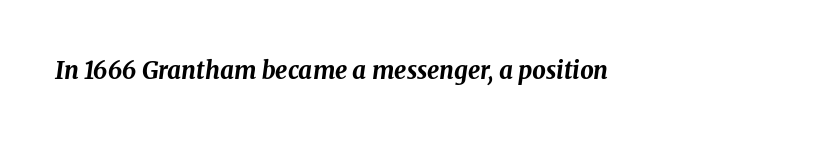
{"italic": "yes", "lean": "right", "slant_degrees": 8, "bold": "yes", "underline": "no", "letter_spacing": "normal", "letter_spacing_em": 0.0, "glyph_px": 24}
